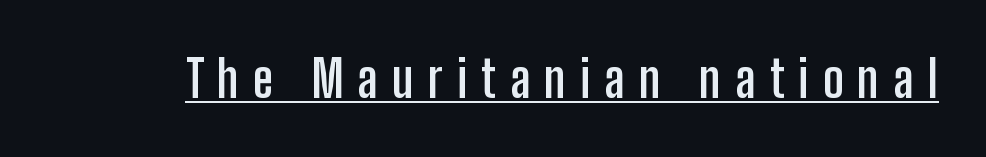
{"serif": "no", "italic": "no", "bold": "yes", "weight": "semibold", "width": "condensed", "stroke_contrast": "low", "x_height": "medium", "monospaced": "no", "underline": "yes", "letter_spacing": "wide", "letter_spacing_em": 0.28, "glyph_px": 50}
